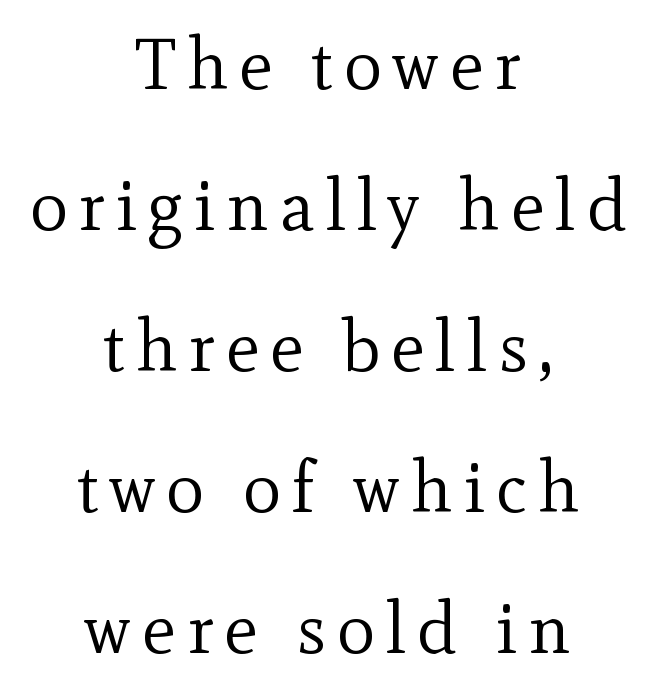
Q: Is the text bold? A: No.
Q: Is the text italic (slanted)? A: No, it is upright.
Q: Is the typeface a serif or a sans-serif typeface? A: Serif.
Q: Is the text underlined? A: No.
Q: How is the paragraph aligned? A: Centered.
Q: Is the spacing between lines tight, normal or loose? A: Loose.
Q: Width (condensed, normal, or wide)? A: Normal.
Q: x-height? A: Small.
Q: Monospaced? A: No.
